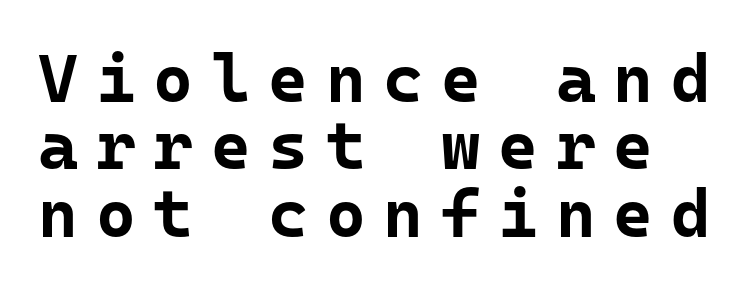
Q: Is the text bold? A: Yes.
Q: Is the text italic (slanted)? A: No, it is upright.
Q: Is the typeface a serif or a sans-serif typeface? A: Sans-serif.
Q: Is the text underlined? A: No.
Q: Is the spacing between letters normal or unusually wide? A: Unusually wide.
Q: Is the spacing between lines tight, normal or loose? A: Tight.
Q: Width (condensed, normal, or wide)? A: Normal.
Q: Stroke contrast? A: Low.
Q: x-height? A: Medium.
Q: Monospaced? A: Yes.
